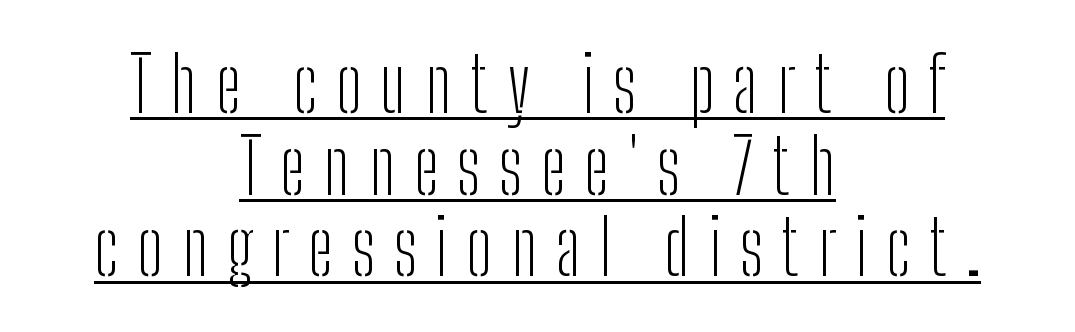
The image shows 75 px light, condensed sans-serif type, upright; set centered, tight line spacing (1.09x), unusually wide letter spacing (+0.25 em), underlined; low stroke contrast and a medium x-height.
